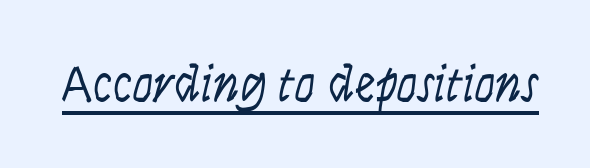
Q: Is the text bold? A: No.
Q: Is the text italic (slanted)? A: Yes.
Q: Is the typeface a serif or a sans-serif typeface? A: Sans-serif.
Q: Is the text underlined? A: Yes.
Q: Is the spacing between letters normal or unusually wide? A: Normal.
Q: Width (condensed, normal, or wide)? A: Condensed.
Q: Stroke contrast? A: Low.
Q: x-height? A: Large.
Q: Monospaced? A: No.
